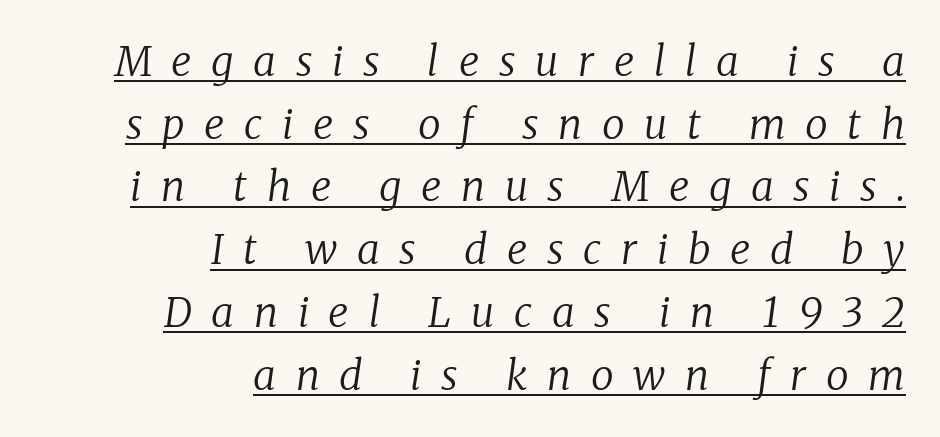
Q: Is the text bold? A: No.
Q: Is the text italic (slanted)? A: Yes, it leans right by about 8 degrees.
Q: Is the typeface a serif or a sans-serif typeface? A: Serif.
Q: Is the text underlined? A: Yes.
Q: How is the paragraph aligned? A: Right-aligned.
Q: Is the spacing between letters normal or unusually wide? A: Unusually wide.
Q: Is the spacing between lines tight, normal or loose? A: Normal.
Q: Width (condensed, normal, or wide)? A: Normal.
Q: Stroke contrast? A: Low.
Q: x-height? A: Medium.
Q: Monospaced? A: No.
